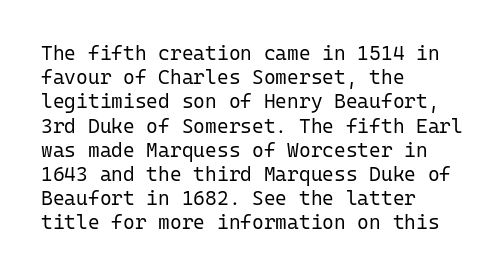
Q: Is the text bold? A: No.
Q: Is the text italic (slanted)? A: No, it is upright.
Q: Is the text underlined? A: No.
Q: How is the paragraph aligned? A: Left-aligned.
Q: Is the spacing between letters normal or unusually wide? A: Normal.
